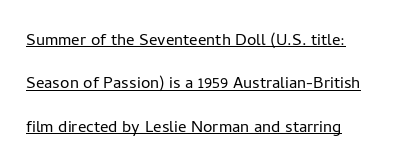
The image shows 21 px text type, upright; set left-aligned, loose line spacing (2.07x), normal letter spacing, underlined.
